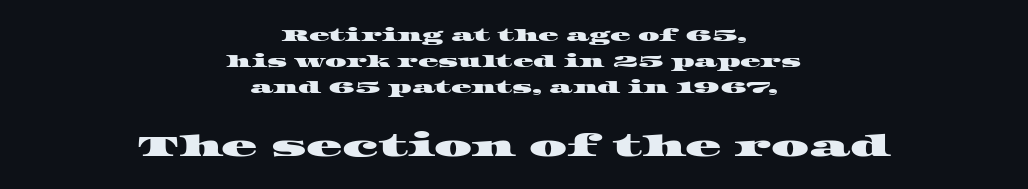
The image shows 30 px wide serif type; set centered, normal line spacing (1.54x), normal letter spacing, not underlined; the second (bottom) block is 1.76x larger; high stroke contrast and a large x-height.
